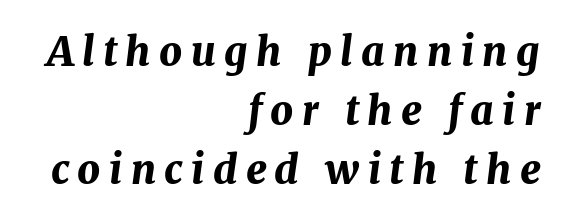
{"italic": "yes", "lean": "right", "slant_degrees": 7, "bold": "yes", "weight": "bold", "width": "normal", "stroke_contrast": "medium", "x_height": "medium", "monospaced": "no", "underline": "no", "align": "right", "line_spacing": "normal", "line_spacing_ratio": 1.48, "letter_spacing": "wide", "letter_spacing_em": 0.21, "glyph_px": 40}
